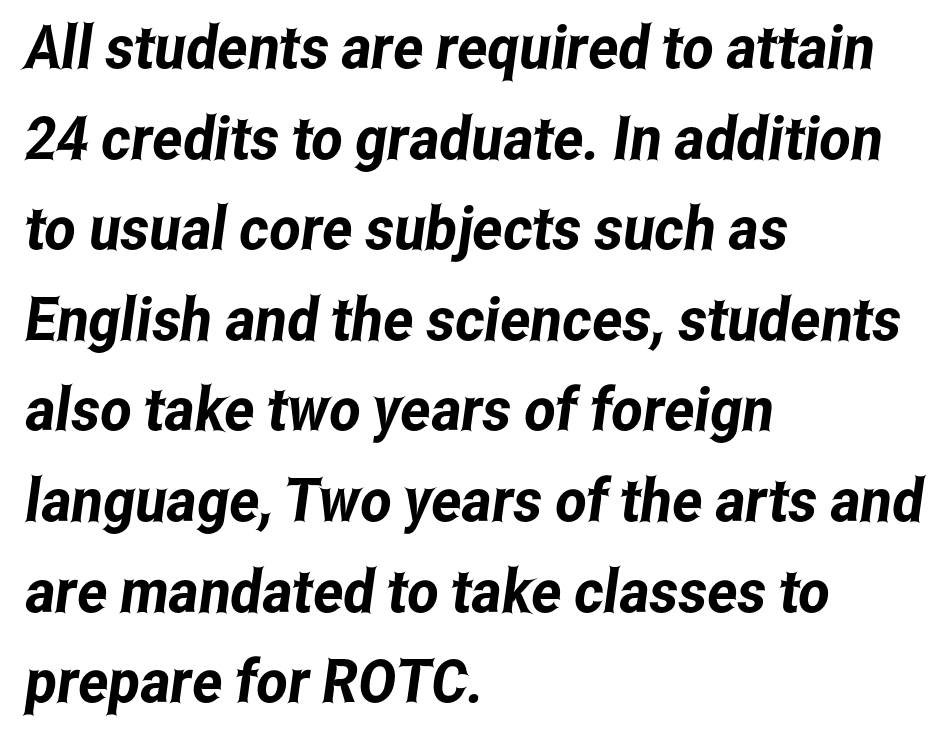
Q: Is the typeface a serif or a sans-serif typeface? A: Sans-serif.
Q: Is the text underlined? A: No.
Q: How is the paragraph aligned? A: Left-aligned.
Q: Is the spacing between letters normal or unusually wide? A: Normal.
Q: Is the spacing between lines tight, normal or loose? A: Normal.
Q: Width (condensed, normal, or wide)? A: Condensed.
Q: Stroke contrast? A: Low.
Q: x-height? A: Medium.
Q: Monospaced? A: No.
